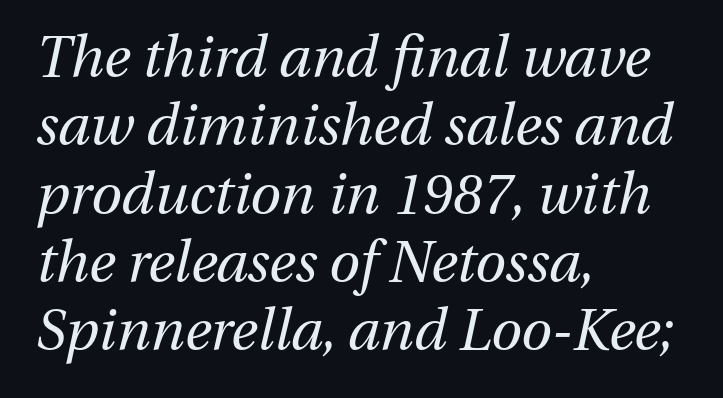
Q: Is the text bold? A: No.
Q: Is the text italic (slanted)? A: Yes, it leans right by about 13 degrees.
Q: Is the text underlined? A: No.
Q: How is the paragraph aligned? A: Left-aligned.
Q: Is the spacing between letters normal or unusually wide? A: Normal.
Q: Width (condensed, normal, or wide)? A: Normal.
Q: Stroke contrast? A: Medium.
Q: x-height? A: Medium.
Q: Monospaced? A: No.
